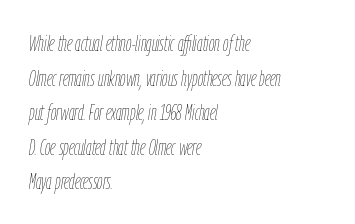
The image shows 22 px text type, italic (leaning right); set left-aligned, normal line spacing (1.57x), normal letter spacing, not underlined.
